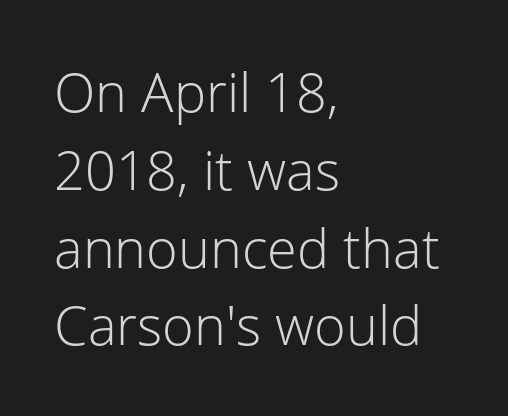
{"serif": "no", "italic": "no", "bold": "no", "weight": "light", "width": "normal", "stroke_contrast": "low", "x_height": "medium", "monospaced": "no", "underline": "no", "align": "left", "line_spacing": "normal", "line_spacing_ratio": 1.44, "letter_spacing": "normal", "letter_spacing_em": 0.0, "glyph_px": 54}
